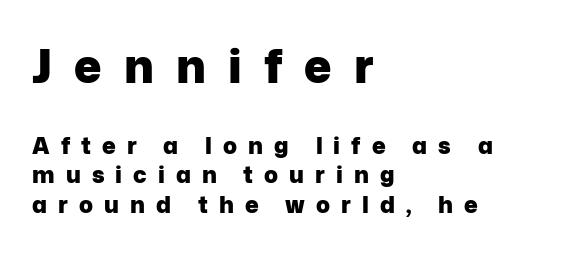
Q: Is the text bold? A: Yes.
Q: Is the text italic (slanted)? A: No, it is upright.
Q: Is the typeface a serif or a sans-serif typeface? A: Sans-serif.
Q: Is the text underlined? A: No.
Q: How is the paragraph aligned? A: Left-aligned.
Q: Is the spacing between letters normal or unusually wide? A: Unusually wide.
Q: Is the spacing between lines tight, normal or loose? A: Normal.
Q: Which block of text is set in a larger size, the first (top) or the second (bottom)? A: The first (top) one.
Q: Width (condensed, normal, or wide)? A: Normal.
Q: Stroke contrast? A: Low.
Q: x-height? A: Medium.
Q: Monospaced? A: No.
